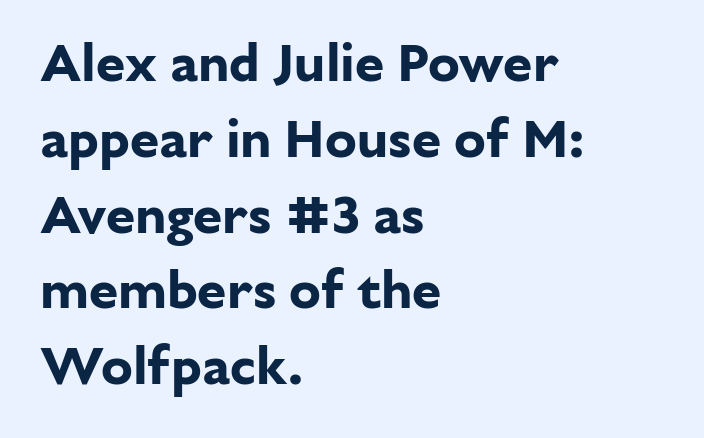
Q: Is the text bold? A: Yes.
Q: Is the text italic (slanted)? A: No, it is upright.
Q: Is the typeface a serif or a sans-serif typeface? A: Sans-serif.
Q: Is the text underlined? A: No.
Q: How is the paragraph aligned? A: Left-aligned.
Q: Is the spacing between letters normal or unusually wide? A: Normal.
Q: Is the spacing between lines tight, normal or loose? A: Normal.
Q: Width (condensed, normal, or wide)? A: Normal.
Q: Stroke contrast? A: Low.
Q: x-height? A: Medium.
Q: Monospaced? A: No.
